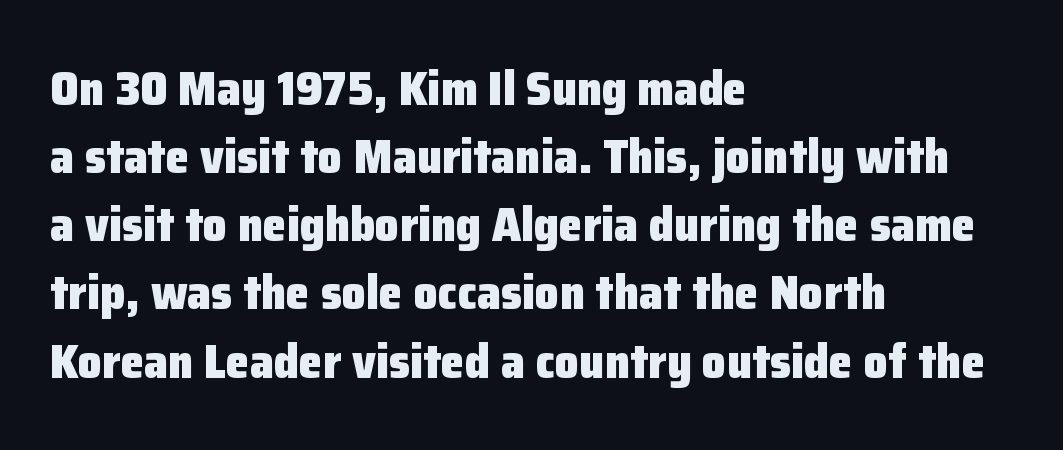
The image shows 48 px heavy sans-serif type, upright; set left-aligned, normal line spacing (1.42x), normal letter spacing, not underlined; low stroke contrast and a medium x-height.
